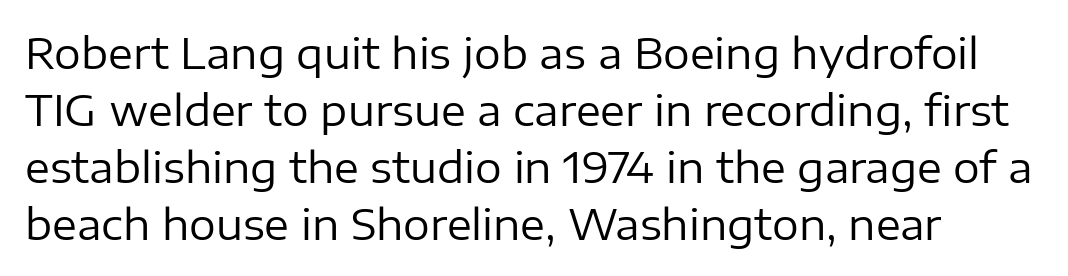
{"serif": "no", "italic": "no", "bold": "no", "weight": "regular", "width": "normal", "stroke_contrast": "low", "x_height": "medium", "monospaced": "no", "underline": "no", "line_spacing": "normal", "line_spacing_ratio": 1.36, "letter_spacing": "normal", "letter_spacing_em": 0.0, "glyph_px": 42}
